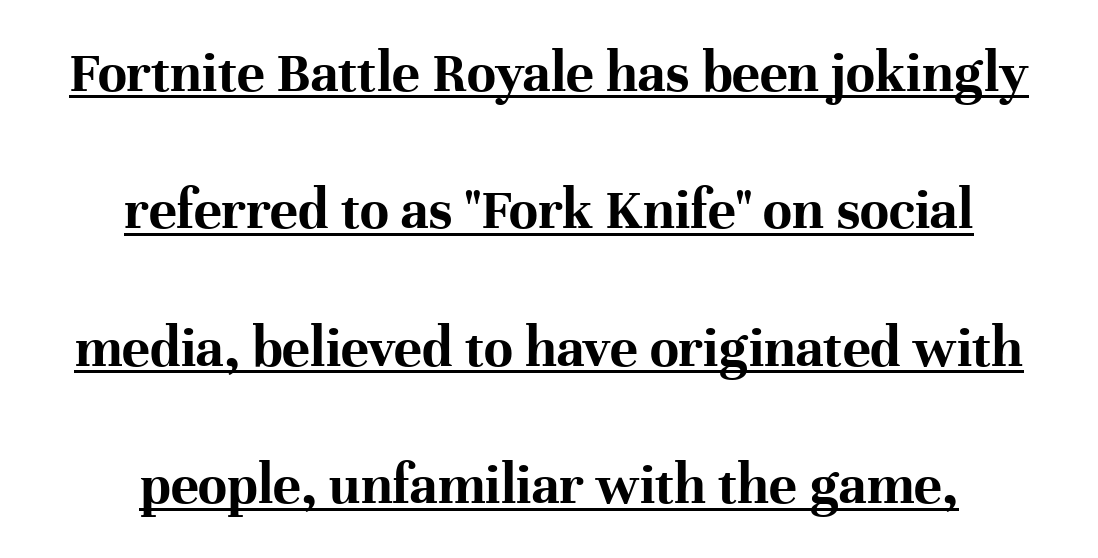
A roman cut, with each character standing at attention. Rows of type keep a wide berth in the vertical direction. Heft: maximum for text — a bold. The lines are quadded center.
